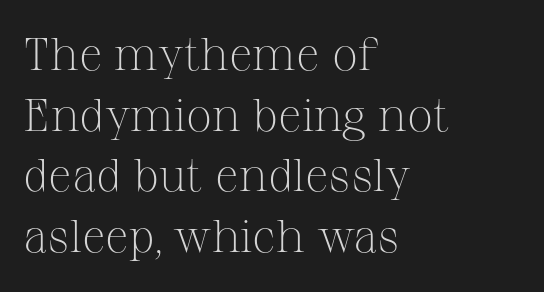
Q: Is the text bold? A: No.
Q: Is the text italic (slanted)? A: No, it is upright.
Q: Is the typeface a serif or a sans-serif typeface? A: Serif.
Q: Is the text underlined? A: No.
Q: How is the paragraph aligned? A: Left-aligned.
Q: Is the spacing between letters normal or unusually wide? A: Normal.
Q: Is the spacing between lines tight, normal or loose? A: Normal.
Q: Width (condensed, normal, or wide)? A: Normal.
Q: Stroke contrast? A: Medium.
Q: x-height? A: Medium.
Q: Monospaced? A: No.
